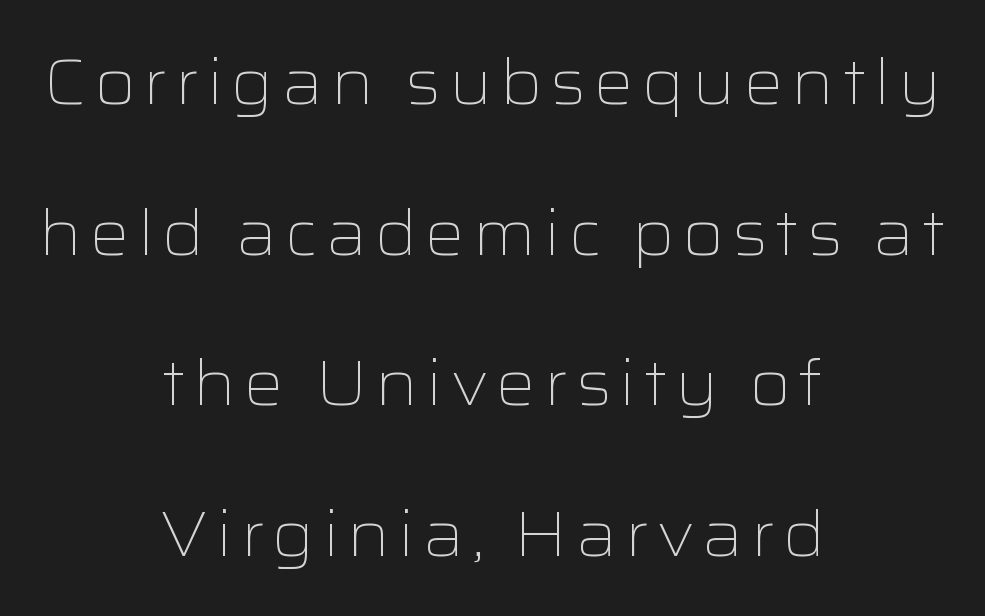
{"serif": "no", "italic": "no", "bold": "no", "weight": "light", "width": "wide", "stroke_contrast": "low", "x_height": "medium", "monospaced": "no", "underline": "no", "align": "center", "line_spacing": "loose", "line_spacing_ratio": 2.39, "glyph_px": 63}
